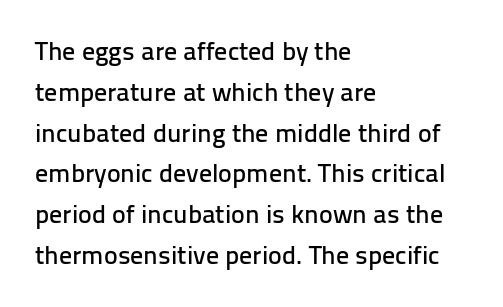
Q: Is the text italic (slanted)? A: No, it is upright.
Q: Is the text underlined? A: No.
Q: How is the paragraph aligned? A: Left-aligned.
Q: Is the spacing between letters normal or unusually wide? A: Normal.
Q: Is the spacing between lines tight, normal or loose? A: Normal.
